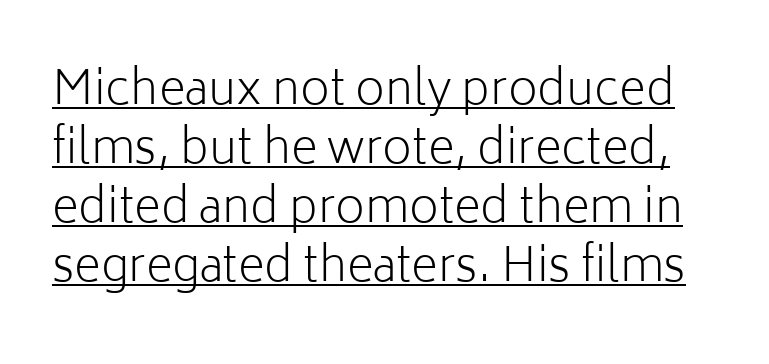
The image shows 46 px light sans-serif type, upright; set normal line spacing (1.28x), normal letter spacing, underlined; low stroke contrast and a medium x-height.
